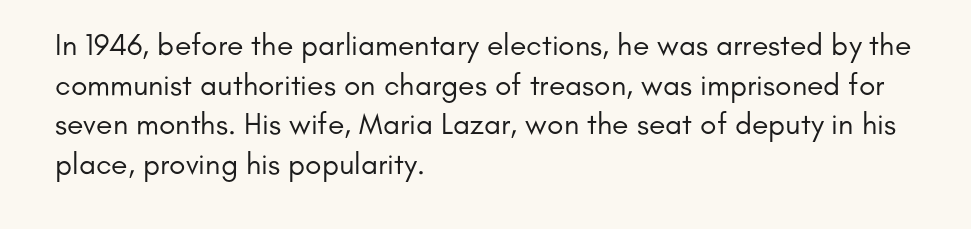
Q: Is the text bold? A: No.
Q: Is the text italic (slanted)? A: No, it is upright.
Q: Is the typeface a serif or a sans-serif typeface? A: Sans-serif.
Q: Is the text underlined? A: No.
Q: How is the paragraph aligned? A: Left-aligned.
Q: Is the spacing between letters normal or unusually wide? A: Normal.
Q: Is the spacing between lines tight, normal or loose? A: Normal.
Q: Width (condensed, normal, or wide)? A: Normal.
Q: Stroke contrast? A: Low.
Q: x-height? A: Small.
Q: Monospaced? A: No.
